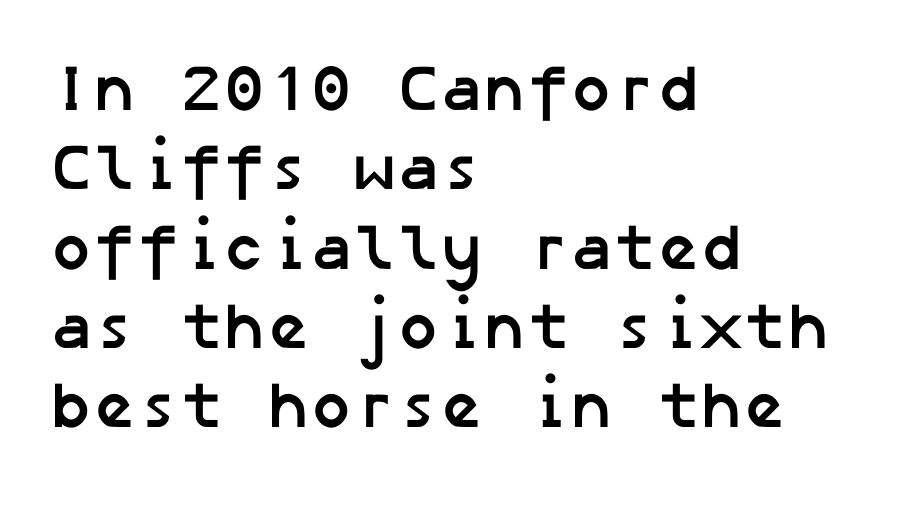
Is the block centered? No — it sits flush against the left margin. Has an underline been added? It has not. The designer went with a sans here, leaving each stem footless. The strokes are fattened all the way to bold. Here the glyphs are tracked normally, forming tight word shapes.
